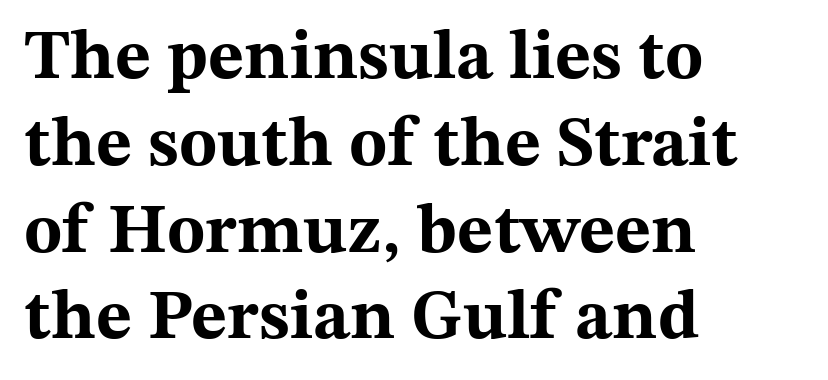
The image shows 70 px bold, wide serif type, upright; set left-aligned, line spacing 1.24x, normal letter spacing, not underlined; medium stroke contrast and a medium x-height.
